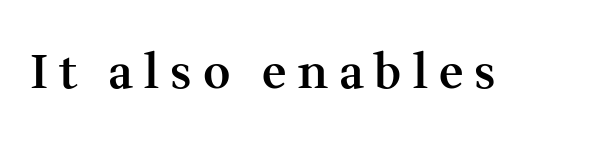
The image shows 47 px semibold serif type, upright; set unusually wide letter spacing (+0.24 em), not underlined; medium stroke contrast and a medium x-height.
